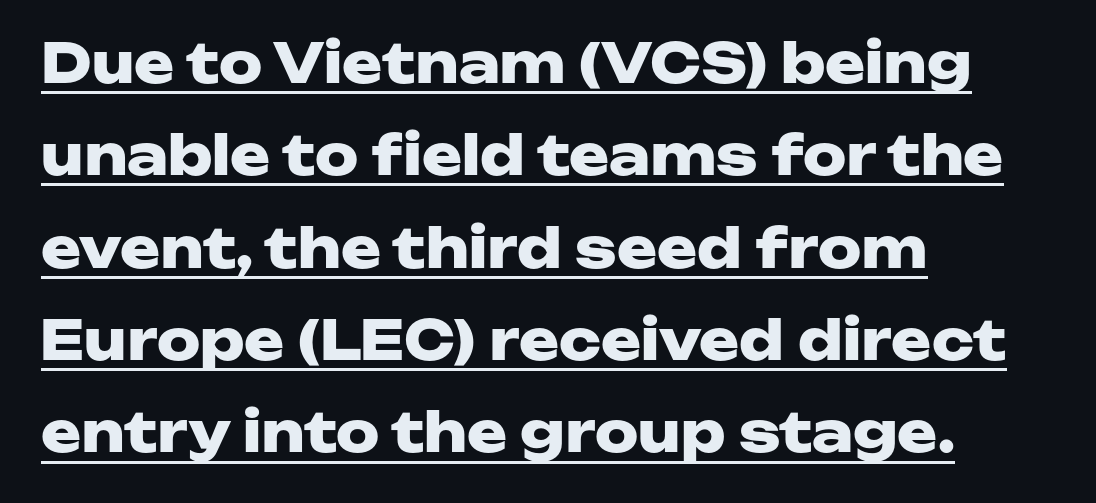
This sample has the flowing, uneven cadence of proportional lettering. What decoration does the sample have? An underline. These words are printed bold, with thick strokes throughout. The text block is weighted toward the left margin, trailing off unevenly rightward. The tracking reads as untouched default to a designer's eye. This is sans-serif lettering, the kind often seen on screens and signage.
